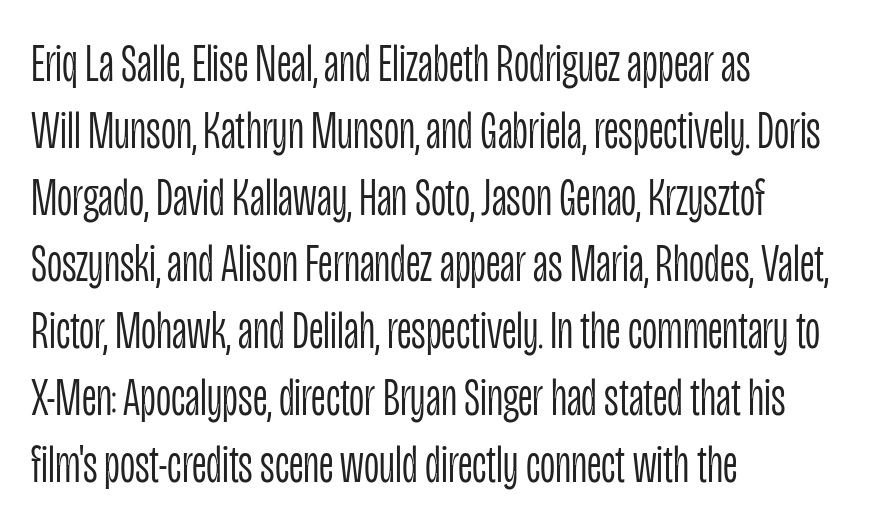
The image shows 53 px light, condensed sans-serif type, upright; set left-aligned, normal line spacing (1.26x), normal letter spacing, not underlined; low stroke contrast and a large x-height.
